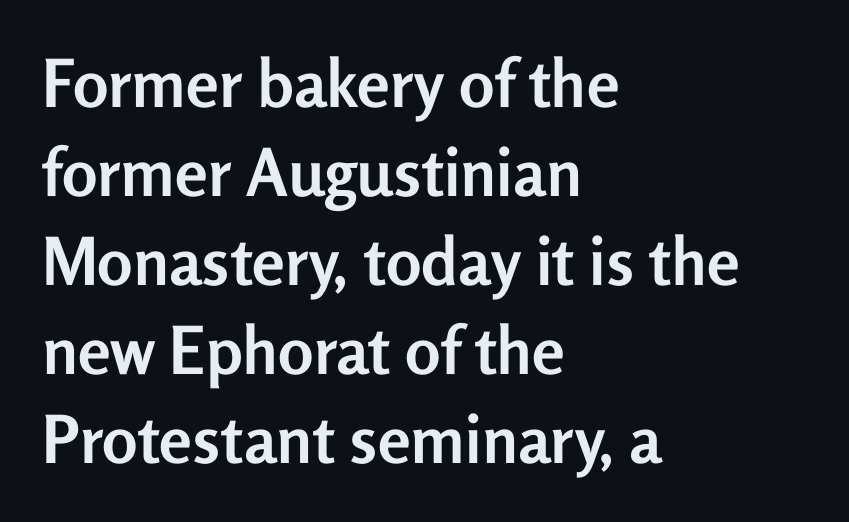
Q: Is the text bold? A: Yes.
Q: Is the text italic (slanted)? A: No, it is upright.
Q: Is the typeface a serif or a sans-serif typeface? A: Sans-serif.
Q: Is the text underlined? A: No.
Q: How is the paragraph aligned? A: Left-aligned.
Q: Is the spacing between letters normal or unusually wide? A: Normal.
Q: Is the spacing between lines tight, normal or loose? A: Normal.
Q: Width (condensed, normal, or wide)? A: Normal.
Q: Stroke contrast? A: Low.
Q: x-height? A: Medium.
Q: Monospaced? A: No.
